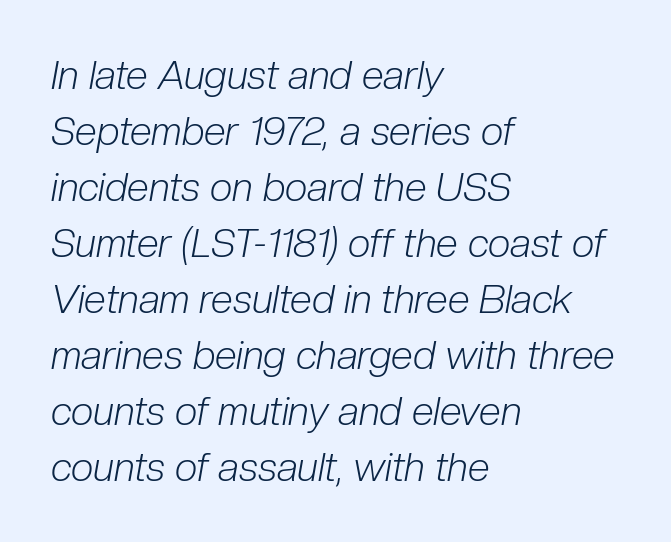
Q: Is the text bold? A: No.
Q: Is the text italic (slanted)? A: Yes, it leans right by about 10 degrees.
Q: Is the text underlined? A: No.
Q: How is the paragraph aligned? A: Left-aligned.
Q: Is the spacing between letters normal or unusually wide? A: Normal.
Q: Is the spacing between lines tight, normal or loose? A: Normal.
Q: Width (condensed, normal, or wide)? A: Condensed.
Q: Stroke contrast? A: Low.
Q: x-height? A: Medium.
Q: Monospaced? A: No.
